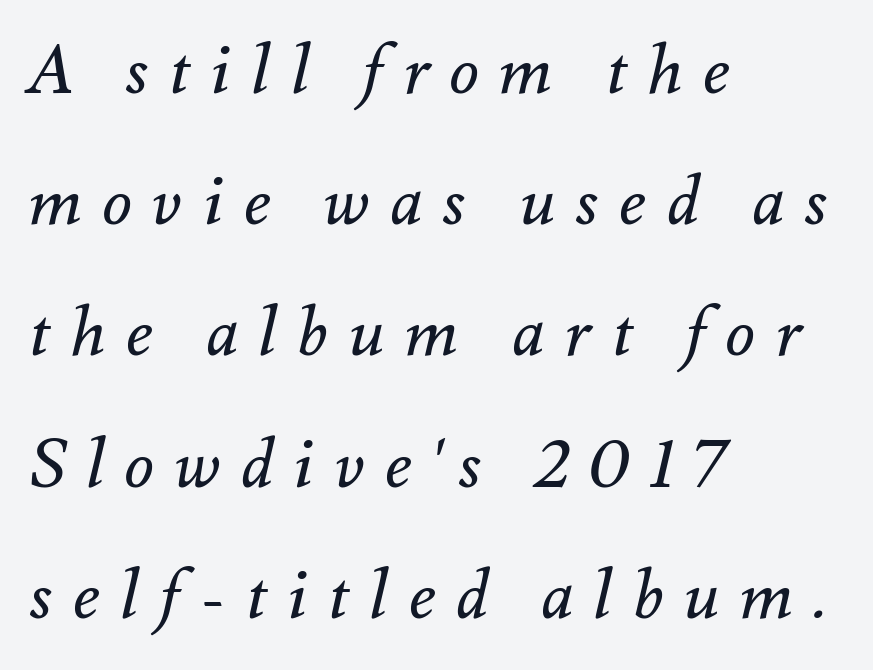
Q: Is the text bold? A: No.
Q: Is the text italic (slanted)? A: Yes, it leans right by about 12 degrees.
Q: Is the text underlined? A: No.
Q: How is the paragraph aligned? A: Left-aligned.
Q: Is the spacing between letters normal or unusually wide? A: Unusually wide.
Q: Is the spacing between lines tight, normal or loose? A: Loose.
Q: Width (condensed, normal, or wide)? A: Normal.
Q: Stroke contrast? A: Medium.
Q: x-height? A: Small.
Q: Monospaced? A: No.
